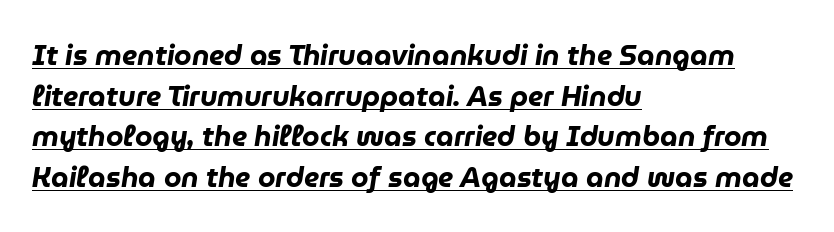
Q: Is the text bold? A: Yes.
Q: Is the text italic (slanted)? A: Yes, it leans right by about 9 degrees.
Q: Is the text underlined? A: Yes.
Q: How is the paragraph aligned? A: Left-aligned.
Q: Is the spacing between letters normal or unusually wide? A: Normal.
Q: Is the spacing between lines tight, normal or loose? A: Normal.
Q: Width (condensed, normal, or wide)? A: Normal.
Q: Stroke contrast? A: Low.
Q: x-height? A: Medium.
Q: Monospaced? A: No.
